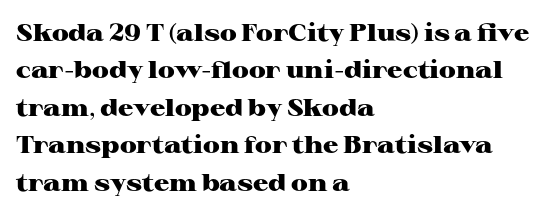
{"italic": "no", "bold": "yes", "underline": "no", "align": "left", "line_spacing": "normal", "line_spacing_ratio": 1.56, "letter_spacing": "normal", "letter_spacing_em": 0.0, "glyph_px": 24}
